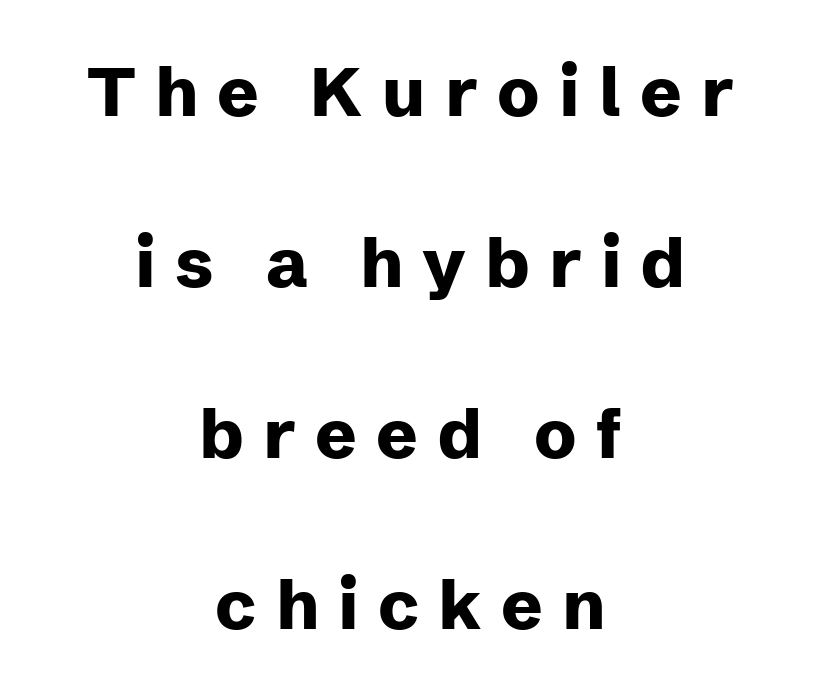
Q: Is the text bold? A: Yes.
Q: Is the text italic (slanted)? A: No, it is upright.
Q: Is the typeface a serif or a sans-serif typeface? A: Sans-serif.
Q: Is the text underlined? A: No.
Q: How is the paragraph aligned? A: Centered.
Q: Is the spacing between letters normal or unusually wide? A: Unusually wide.
Q: Is the spacing between lines tight, normal or loose? A: Loose.
Q: Width (condensed, normal, or wide)? A: Normal.
Q: Stroke contrast? A: Low.
Q: x-height? A: Medium.
Q: Monospaced? A: No.
